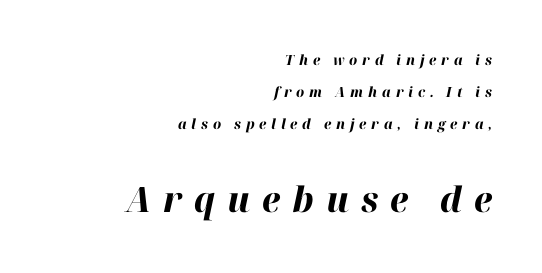
Honestly, the rows look like they've been pulled way apart. Anything drawn beneath the words? Only blank space. Note the varied advance widths — an 'i' is clearly narrower than an 'm'. A typesetter would mark this as italic.
